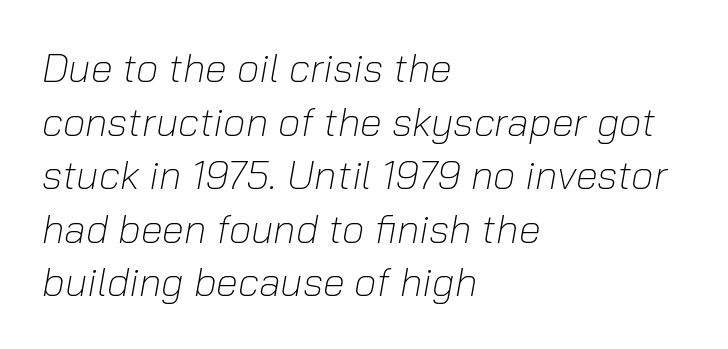
The image shows 40 px light type, italic (leaning right); set left-aligned, normal line spacing (1.34x), normal letter spacing, not underlined; low stroke contrast and a medium x-height.
